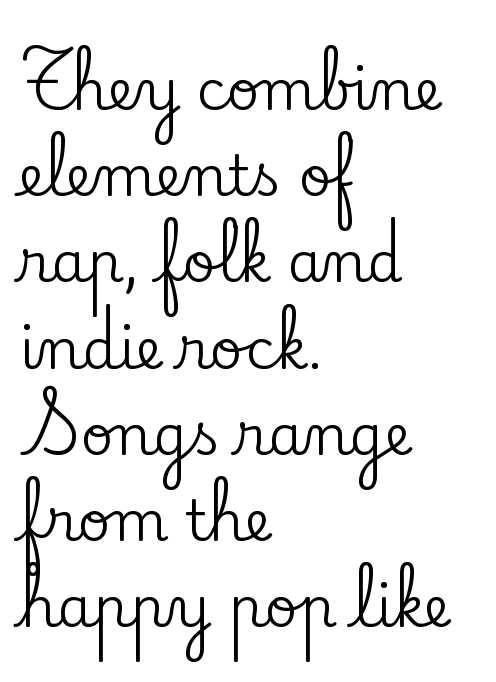
Q: Is the text italic (slanted)? A: No, it is upright.
Q: Is the typeface a serif or a sans-serif typeface? A: Serif.
Q: Is the text underlined? A: No.
Q: How is the paragraph aligned? A: Left-aligned.
Q: Is the spacing between letters normal or unusually wide? A: Normal.
Q: Is the spacing between lines tight, normal or loose? A: Normal.
Q: Width (condensed, normal, or wide)? A: Normal.
Q: Stroke contrast? A: Low.
Q: x-height? A: Small.
Q: Monospaced? A: No.
